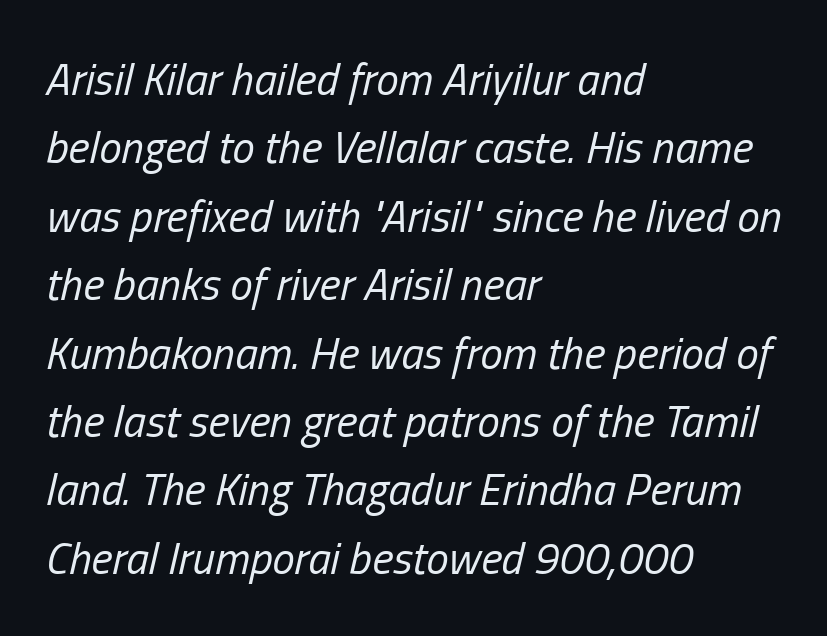
The lines in this sample share a left origin and differ only in where they stop. The font sits on the lighter half of the weight spectrum, regular included. A typesetter would mark this as italic. The letters sit at their default tracking, neither squeezed nor spread. Nobody drew a line under any word here.
